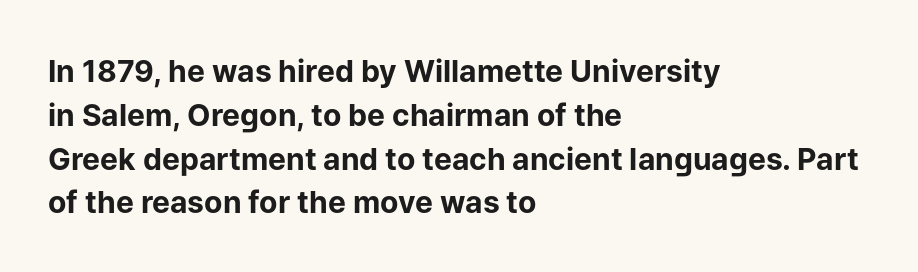
Baseline-to-baseline distance is the conventional proportion of letter height. Unlike italic type, these characters show no tilt at all. Just letters on the line, the space beneath them empty. Think of a printed novel: that variable character pitch is what you see here.
